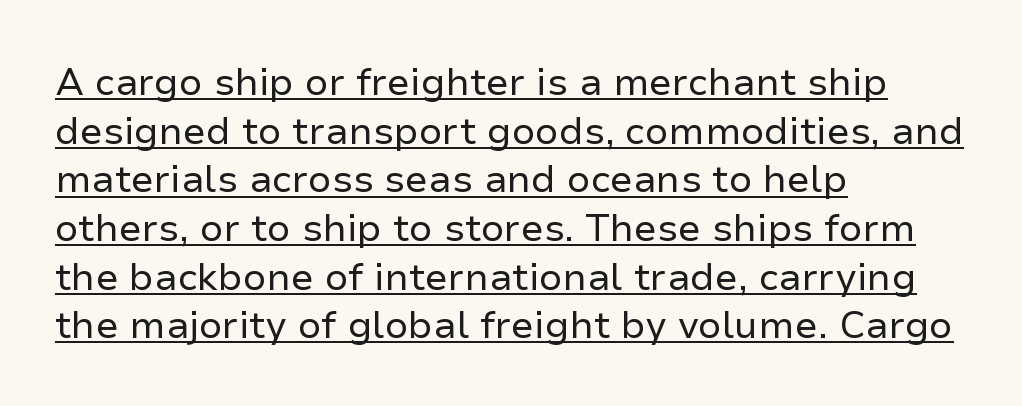
The image shows 38 px regular-weight sans-serif type, upright; set left-aligned, normal line spacing (1.28x), normal letter spacing, underlined; low stroke contrast and a medium x-height.
